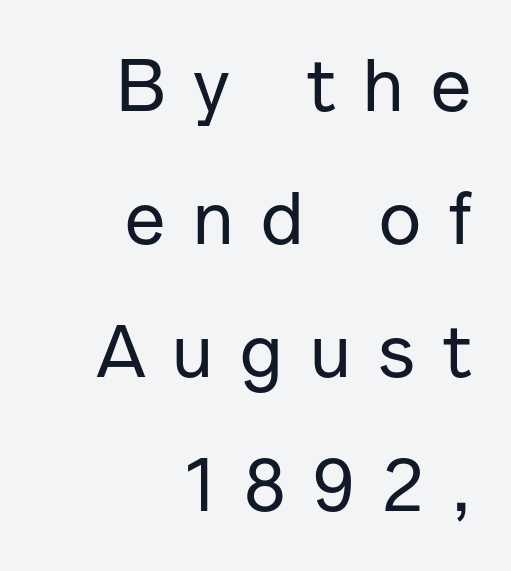
Q: Is the text italic (slanted)? A: No, it is upright.
Q: Is the typeface a serif or a sans-serif typeface? A: Sans-serif.
Q: Is the text underlined? A: No.
Q: How is the paragraph aligned? A: Right-aligned.
Q: Is the spacing between letters normal or unusually wide? A: Unusually wide.
Q: Width (condensed, normal, or wide)? A: Normal.
Q: Stroke contrast? A: Low.
Q: x-height? A: Medium.
Q: Monospaced? A: No.
